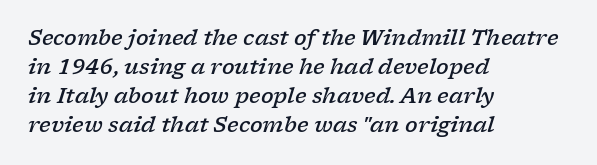
{"italic": "yes", "lean": "right", "slant_degrees": 17, "bold": "semi", "underline": "no", "align": "left", "line_spacing": "normal", "line_spacing_ratio": 1.38, "letter_spacing": "normal", "letter_spacing_em": 0.0, "glyph_px": 21}
